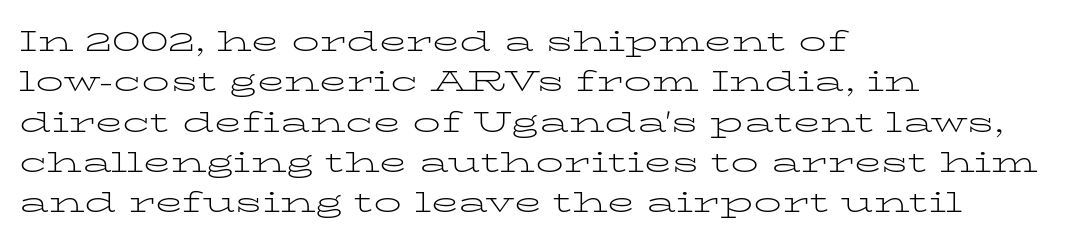
The image shows 28 px light, wide serif type, upright; set left-aligned, normal line spacing (1.44x), normal letter spacing, not underlined; low stroke contrast and a medium x-height.
